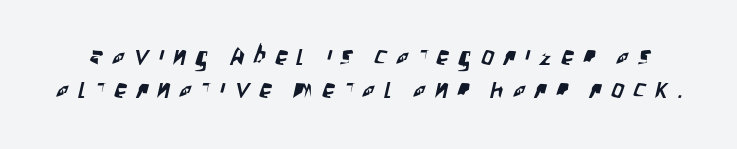
Q: Is the text underlined? A: No.
Q: Is the spacing between letters normal or unusually wide? A: Unusually wide.
Q: Is the spacing between lines tight, normal or loose? A: Normal.
